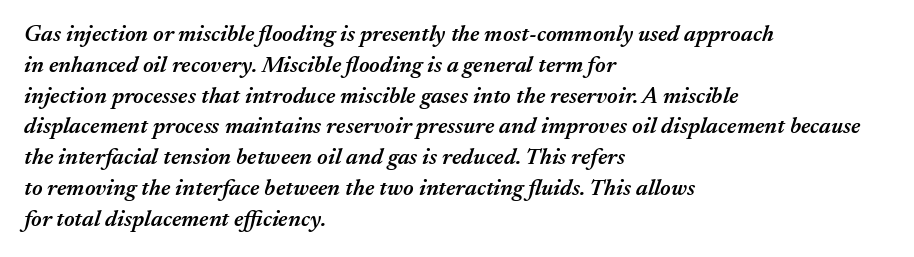
Q: Is the text bold? A: Semi-bold.
Q: Is the text italic (slanted)? A: Yes, it leans right by about 17 degrees.
Q: Is the text underlined? A: No.
Q: How is the paragraph aligned? A: Left-aligned.
Q: Is the spacing between letters normal or unusually wide? A: Normal.
Q: Is the spacing between lines tight, normal or loose? A: Normal.
